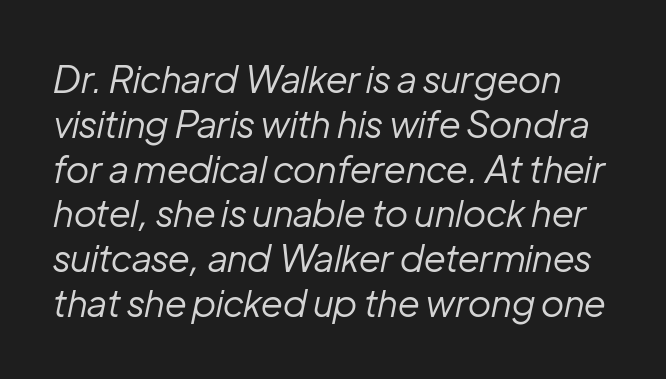
{"italic": "yes", "lean": "right", "slant_degrees": 12, "bold": "no", "weight": "regular", "width": "normal", "stroke_contrast": "low", "x_height": "medium", "monospaced": "no", "underline": "no", "line_spacing_ratio": 1.21, "letter_spacing": "normal", "letter_spacing_em": 0.0, "glyph_px": 37}
